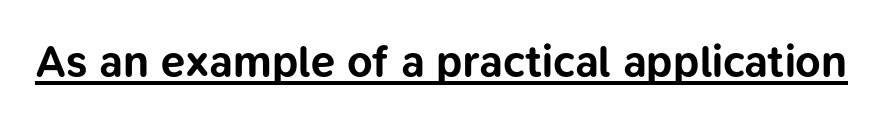
Q: Is the text bold? A: Yes.
Q: Is the text italic (slanted)? A: No, it is upright.
Q: Is the typeface a serif or a sans-serif typeface? A: Sans-serif.
Q: Is the text underlined? A: Yes.
Q: Is the spacing between letters normal or unusually wide? A: Normal.
Q: Width (condensed, normal, or wide)? A: Normal.
Q: Stroke contrast? A: Low.
Q: x-height? A: Medium.
Q: Monospaced? A: No.
